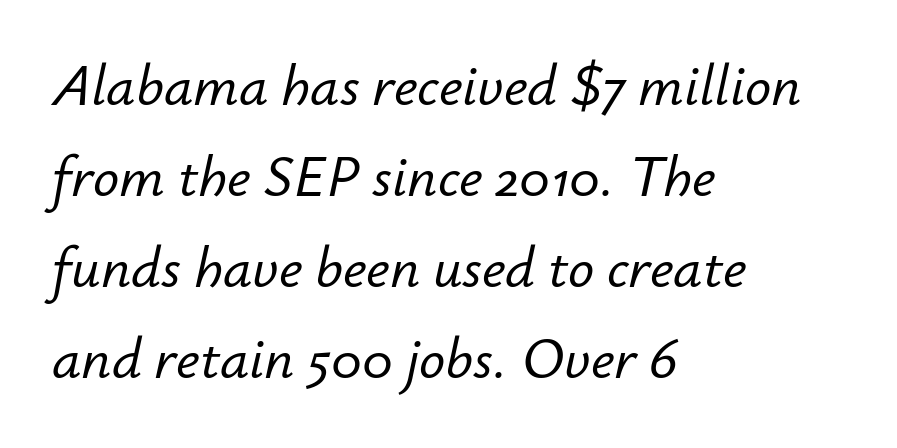
Spacing verdict: proportional, widths tailored to each character. These lines stack with their left ends in a neat column. Honestly, there is no underline to notice here at all. It's the slanting kind of type.
